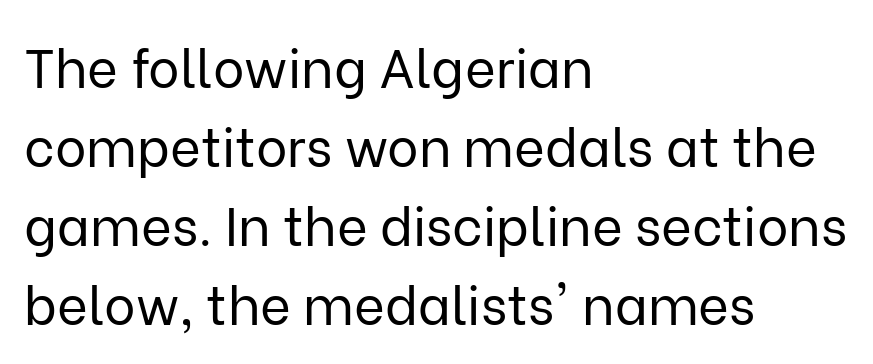
Italic: no, the glyphs are upright roman. A normal amount of white space separates one row of letters from the next. Unlike a traditional serif, this face leaves its strokes unadorned. The string is rendered with underlining switched off.
